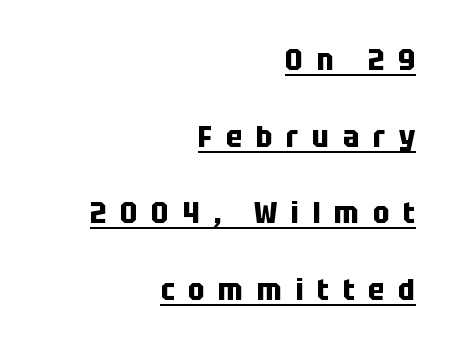
Q: Is the text bold? A: Yes.
Q: Is the text italic (slanted)? A: No, it is upright.
Q: Is the typeface a serif or a sans-serif typeface? A: Sans-serif.
Q: Is the text underlined? A: Yes.
Q: How is the paragraph aligned? A: Right-aligned.
Q: Is the spacing between letters normal or unusually wide? A: Unusually wide.
Q: Is the spacing between lines tight, normal or loose? A: Loose.
Q: Width (condensed, normal, or wide)? A: Condensed.
Q: Stroke contrast? A: Low.
Q: x-height? A: Large.
Q: Monospaced? A: No.
